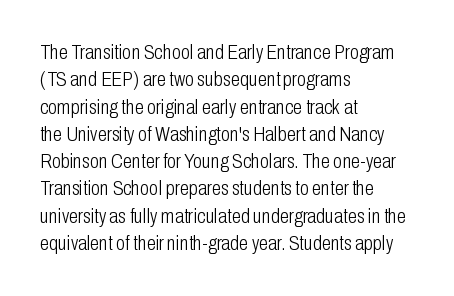
Q: Is the text bold? A: No.
Q: Is the text italic (slanted)? A: No, it is upright.
Q: Is the text underlined? A: No.
Q: How is the paragraph aligned? A: Left-aligned.
Q: Is the spacing between letters normal or unusually wide? A: Normal.
Q: Is the spacing between lines tight, normal or loose? A: Normal.
